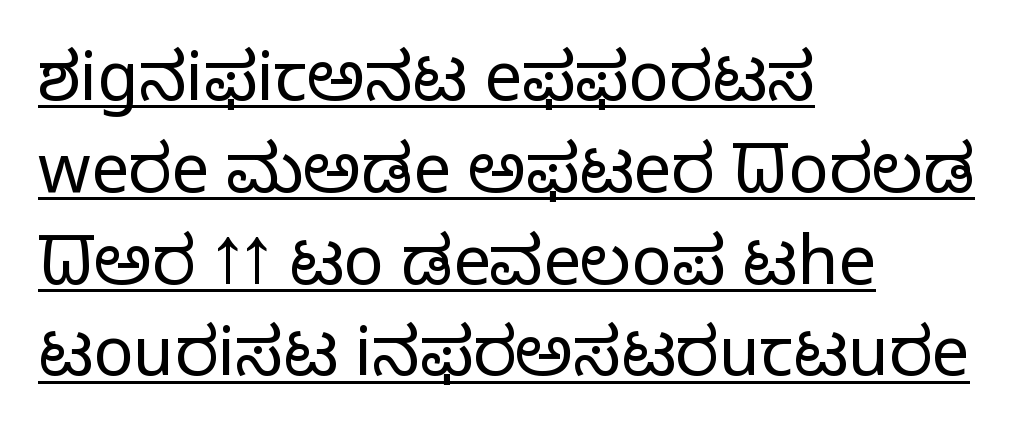
Q: Is the text bold? A: No.
Q: Is the text italic (slanted)? A: No, it is upright.
Q: Is the typeface a serif or a sans-serif typeface? A: Sans-serif.
Q: Is the text underlined? A: Yes.
Q: How is the paragraph aligned? A: Left-aligned.
Q: Is the spacing between letters normal or unusually wide? A: Normal.
Q: Is the spacing between lines tight, normal or loose? A: Normal.
Q: Width (condensed, normal, or wide)? A: Normal.
Q: Stroke contrast? A: Low.
Q: x-height? A: Medium.
Q: Monospaced? A: No.
